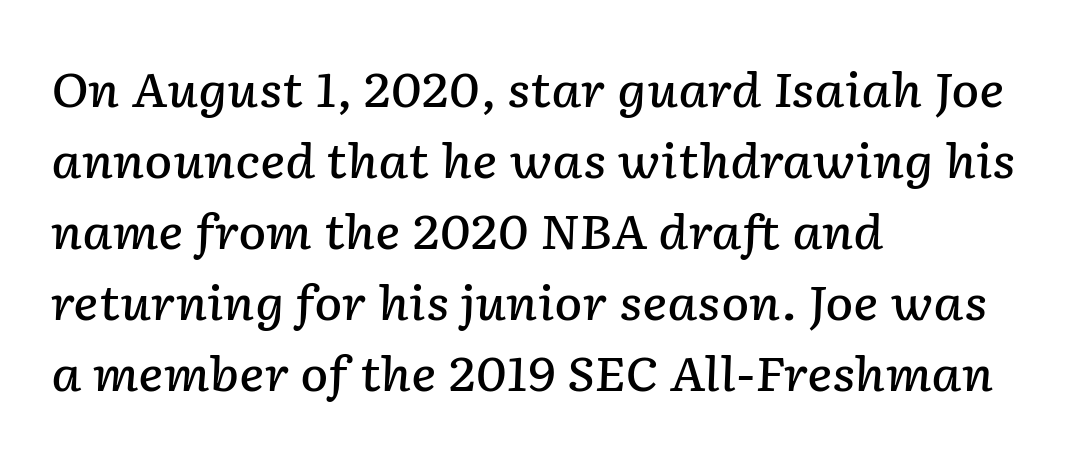
Q: Is the text bold? A: Semi-bold.
Q: Is the text italic (slanted)? A: Yes, it leans right by about 2 degrees.
Q: Is the text underlined? A: No.
Q: How is the paragraph aligned? A: Left-aligned.
Q: Is the spacing between letters normal or unusually wide? A: Normal.
Q: Is the spacing between lines tight, normal or loose? A: Normal.
Q: Width (condensed, normal, or wide)? A: Normal.
Q: Stroke contrast? A: Low.
Q: x-height? A: Medium.
Q: Monospaced? A: No.
